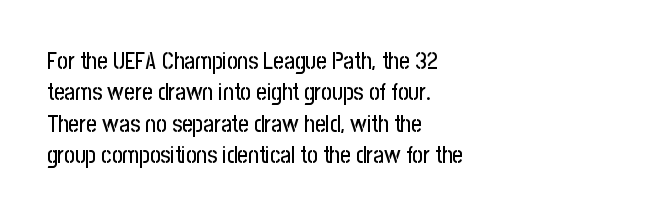
The image shows 23 px text type, upright; set left-aligned, normal line spacing (1.36x), normal letter spacing, not underlined.
